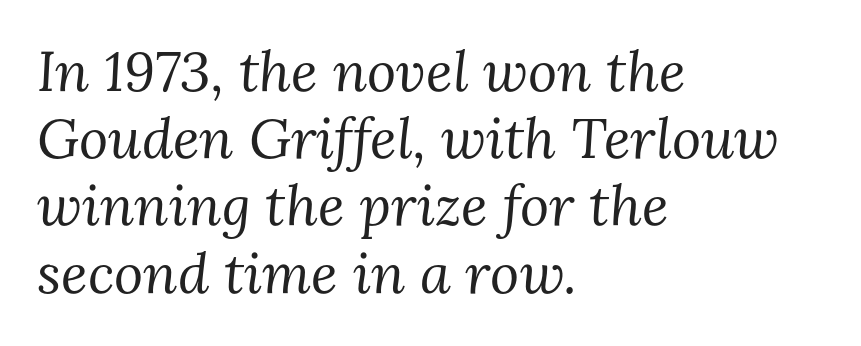
Note the varied advance widths — an 'i' is clearly narrower than an 'm'. Emphasis-style slanted type is in use. Underline: absent. Each word holds together tightly as a unit, with standard inter-letter gaps. Note: serifs present on the glyphs. These lines stack with their left ends in a neat column.
